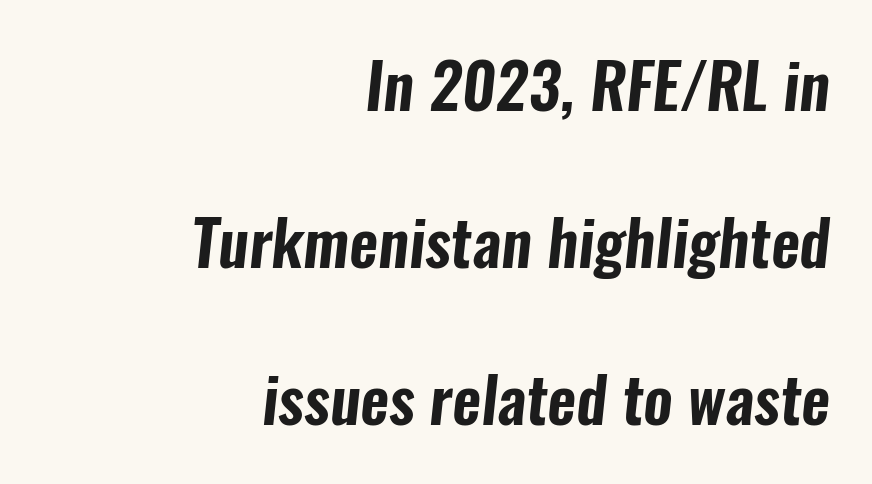
{"serif": "no", "width": "condensed", "stroke_contrast": "low", "x_height": "medium", "monospaced": "no", "underline": "no", "align": "right", "line_spacing": "loose", "line_spacing_ratio": 2.49, "letter_spacing": "normal", "letter_spacing_em": 0.0, "glyph_px": 63}
